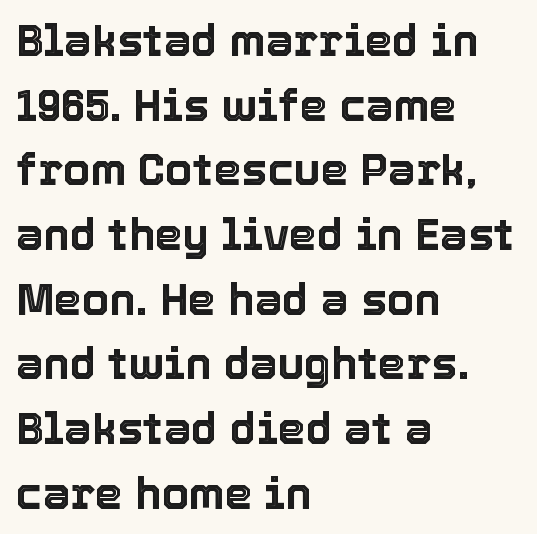
Words float on clear page, feet unadorned. You can tell it's not italic because the verticals are truly vertical. The rows are spaced the way most documents space them. Note the varied advance widths — an 'i' is clearly narrower than an 'm'.
